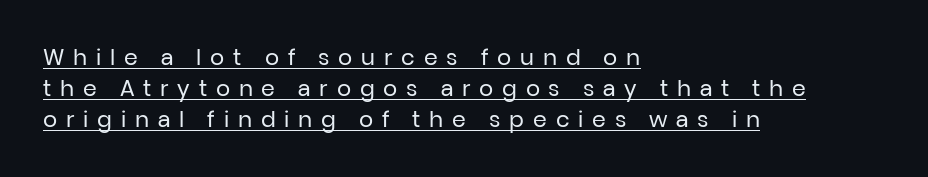
All the whitespace from short lines collects on the right. Observe the wide spacing: letters keep a clear distance from each other. A quiet, ordinary-to-light weight characterises the typeface. In terms of leading, this rendering sits right in the middle.
